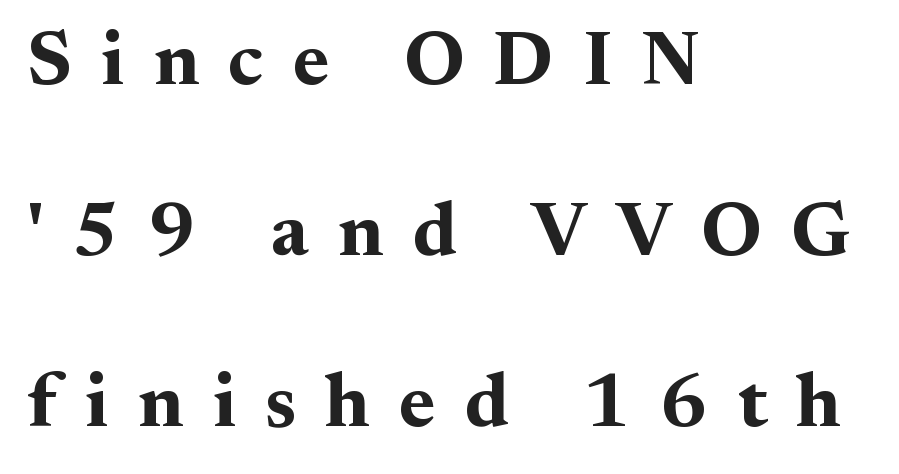
The image shows 77 px bold serif type, upright; set left-aligned, loose line spacing (2.22x), unusually wide letter spacing (+0.38 em), not underlined; medium stroke contrast and a small x-height.
